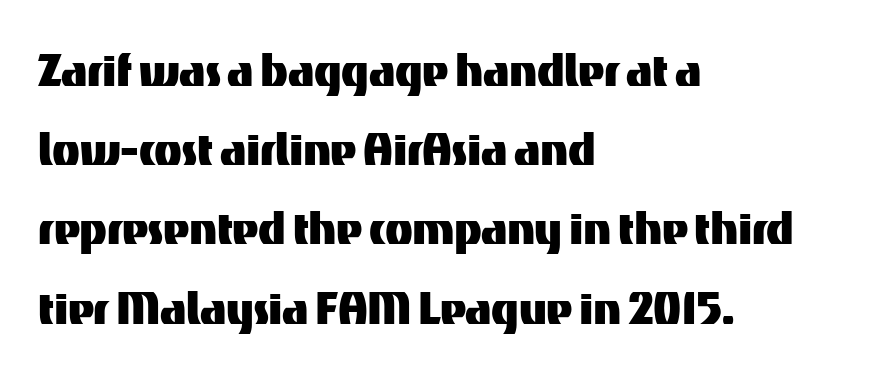
Q: Is the text italic (slanted)? A: No, it is upright.
Q: Is the typeface a serif or a sans-serif typeface? A: Sans-serif.
Q: Is the text underlined? A: No.
Q: How is the paragraph aligned? A: Left-aligned.
Q: Is the spacing between letters normal or unusually wide? A: Normal.
Q: Is the spacing between lines tight, normal or loose? A: Normal.
Q: Width (condensed, normal, or wide)? A: Normal.
Q: Stroke contrast? A: Medium.
Q: x-height? A: Medium.
Q: Monospaced? A: No.
